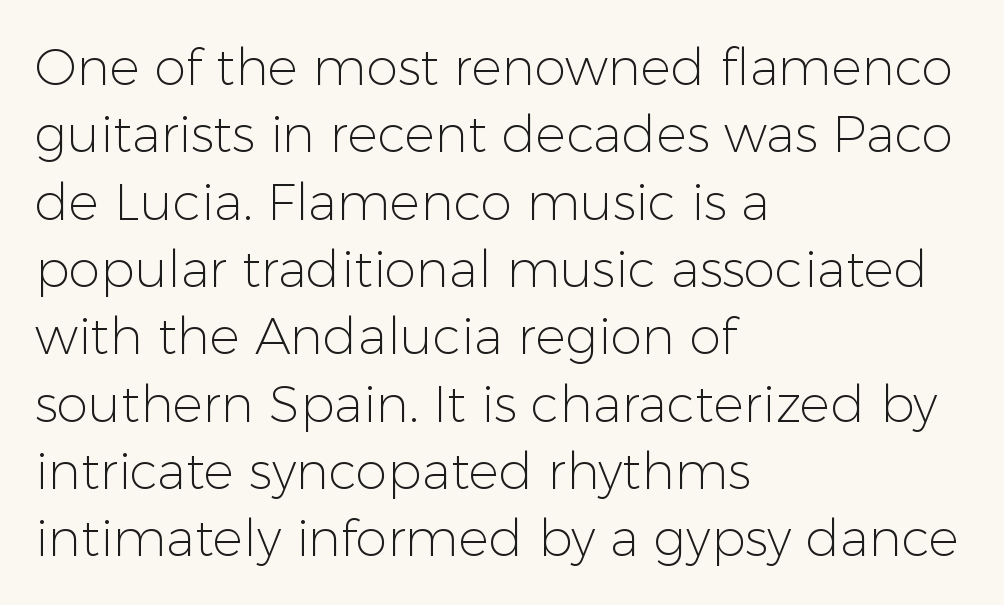
{"serif": "no", "italic": "no", "bold": "no", "weight": "light", "width": "normal", "stroke_contrast": "low", "x_height": "medium", "monospaced": "no", "underline": "no", "align": "left", "line_spacing": "normal", "line_spacing_ratio": 1.32, "letter_spacing": "normal", "letter_spacing_em": 0.0, "glyph_px": 51}
